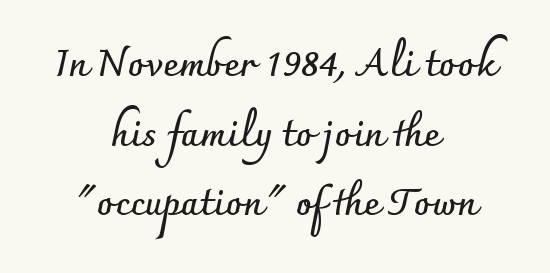
Beneath every word, the page is bare. The letters carry no serifs — their stems end cleanly without finishing strokes. A typesetter would call this proportional, since set widths differ per character. I'd describe the lettering as bold — thick and assertive.
